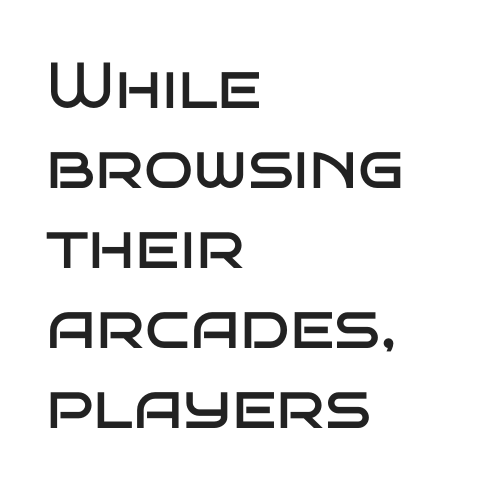
The image shows 65 px regular-weight, wide sans-serif type, upright; set left-aligned, line spacing 1.23x, normal letter spacing, not underlined; low stroke contrast and a large x-height.
